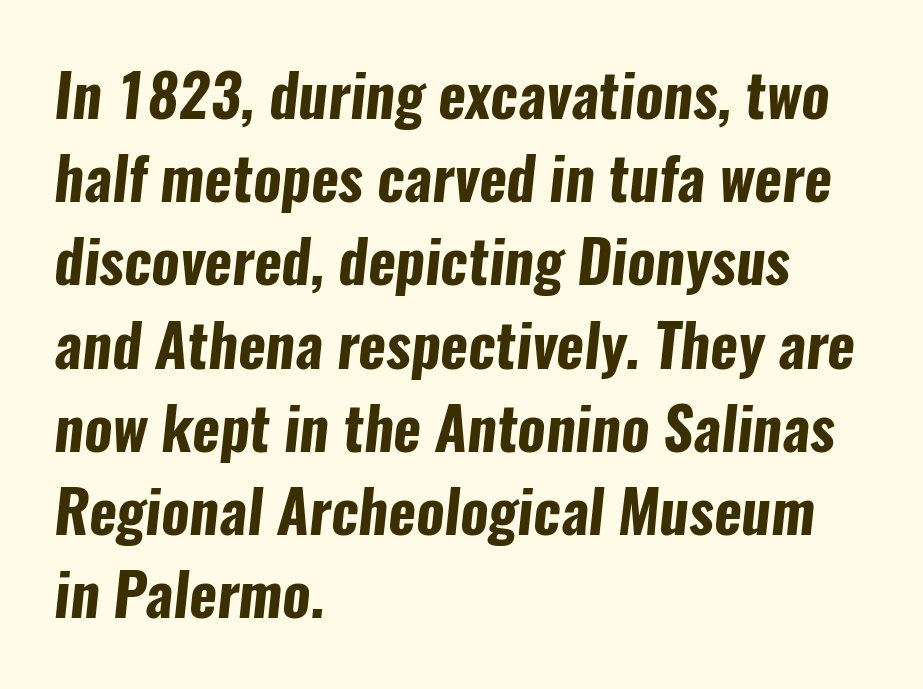
The image shows 59 px bold, condensed sans-serif type; set left-aligned, normal line spacing (1.41x), normal letter spacing, not underlined; low stroke contrast and a medium x-height.
